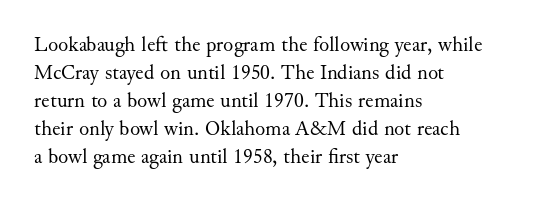
{"italic": "no", "bold": "no", "underline": "no", "align": "left", "line_spacing": "normal", "line_spacing_ratio": 1.33, "letter_spacing": "normal", "letter_spacing_em": 0.0, "glyph_px": 21}
